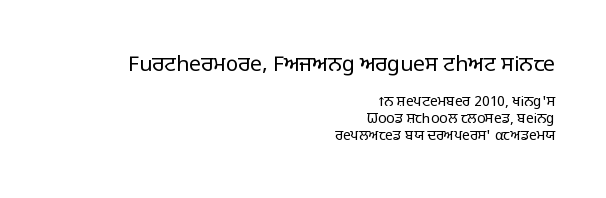
{"italic": "no", "bold": "no", "underline": "no", "align": "right", "line_spacing_ratio": 1.21, "letter_spacing": "normal", "letter_spacing_em": 0.0, "larger_block": "first", "size_ratio": 1.5, "glyph_px": 21}
